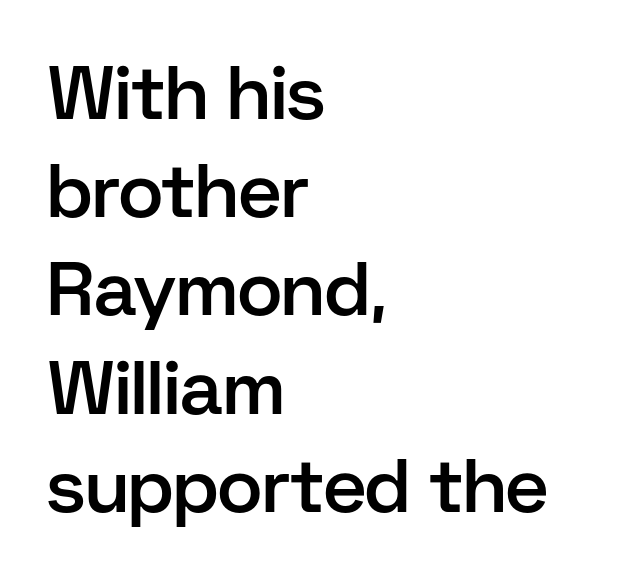
{"serif": "no", "italic": "no", "bold": "semi", "weight": "semibold", "width": "normal", "stroke_contrast": "low", "x_height": "medium", "monospaced": "no", "underline": "no", "align": "left", "line_spacing": "normal", "line_spacing_ratio": 1.31, "letter_spacing": "normal", "letter_spacing_em": 0.0, "glyph_px": 75}
